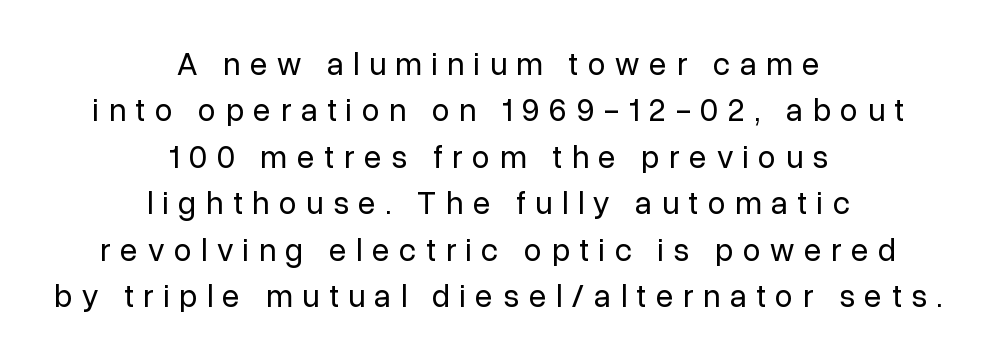
The image shows 32 px regular-weight sans-serif type, upright; set centered, normal line spacing (1.45x), unusually wide letter spacing (+0.3 em), not underlined; low stroke contrast and a medium x-height.
